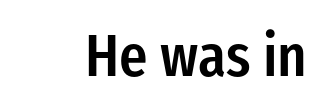
{"serif": "no", "italic": "no", "bold": "semi", "weight": "semibold", "width": "condensed", "stroke_contrast": "low", "x_height": "medium", "monospaced": "no", "underline": "no", "letter_spacing": "normal", "letter_spacing_em": 0.0, "glyph_px": 59}
